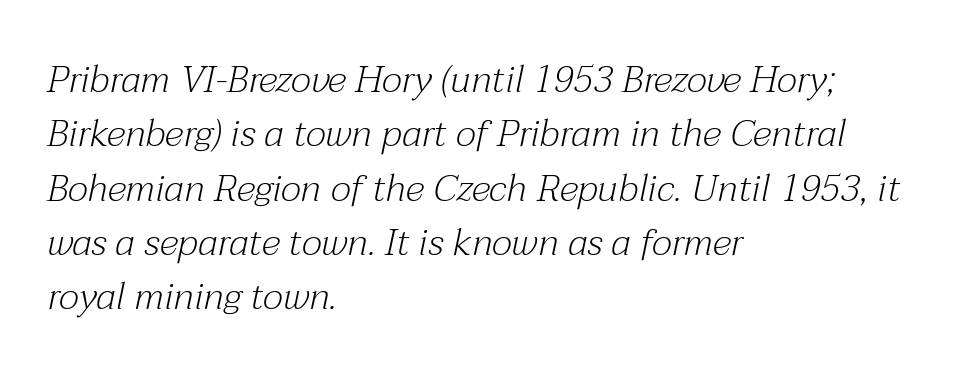
{"serif": "yes", "italic": "yes", "lean": "right", "slant_degrees": 12, "bold": "no", "weight": "light", "width": "normal", "stroke_contrast": "medium", "x_height": "medium", "monospaced": "no", "underline": "no", "align": "left", "line_spacing": "normal", "line_spacing_ratio": 1.43, "letter_spacing": "normal", "letter_spacing_em": 0.0, "glyph_px": 38}
